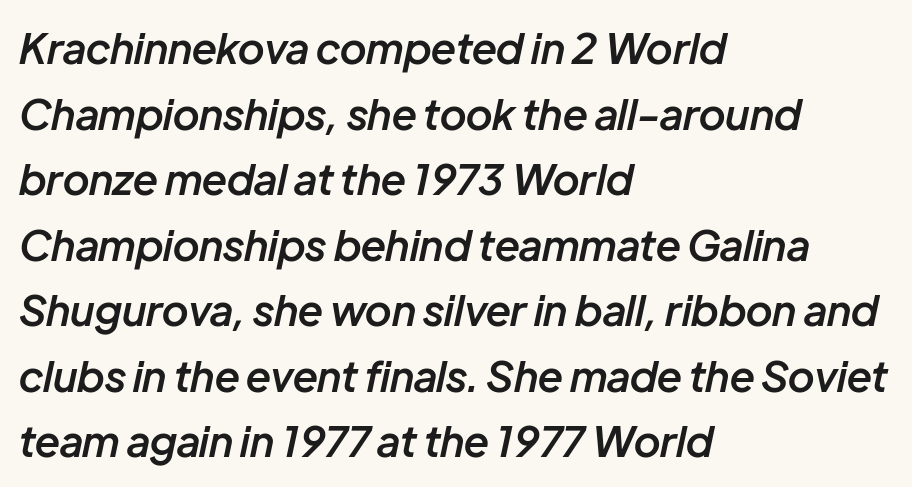
Q: Is the text bold? A: Semi-bold.
Q: Is the text italic (slanted)? A: Yes, it leans right by about 12 degrees.
Q: Is the text underlined? A: No.
Q: How is the paragraph aligned? A: Left-aligned.
Q: Is the spacing between letters normal or unusually wide? A: Normal.
Q: Is the spacing between lines tight, normal or loose? A: Normal.
Q: Width (condensed, normal, or wide)? A: Normal.
Q: Stroke contrast? A: Low.
Q: x-height? A: Medium.
Q: Monospaced? A: No.
